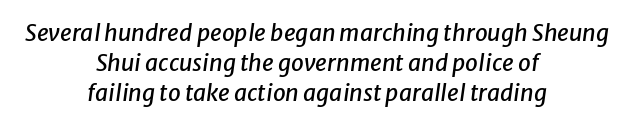
{"italic": "yes", "lean": "right", "slant_degrees": 8, "underline": "no", "align": "center", "line_spacing": "normal", "line_spacing_ratio": 1.31, "letter_spacing": "normal", "letter_spacing_em": 0.0, "glyph_px": 23}
